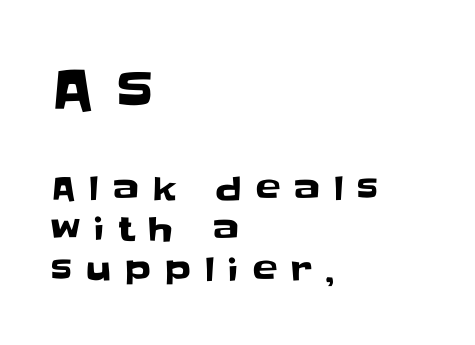
The tracking reads as deliberately expanded to a designer's eye. Here the first block reads like a headline and the second like body copy. Each letter's strokes conclude bluntly, with no projecting serifs. The typesetter chose a ragged-right arrangement here.
